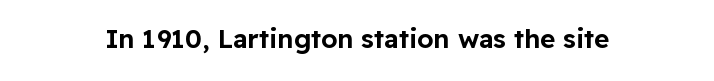
Q: Is the text italic (slanted)? A: No, it is upright.
Q: Is the text underlined? A: No.
Q: Is the spacing between letters normal or unusually wide? A: Normal.
